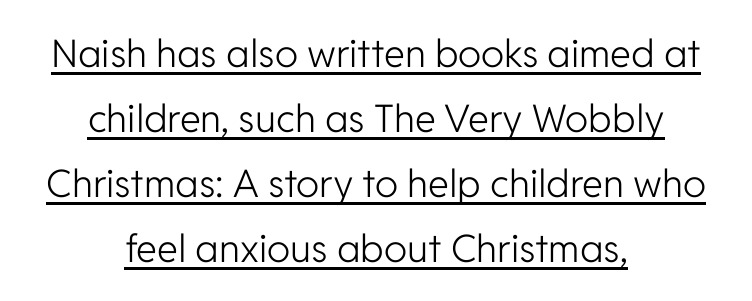
Q: Is the text bold? A: No.
Q: Is the text italic (slanted)? A: No, it is upright.
Q: Is the typeface a serif or a sans-serif typeface? A: Sans-serif.
Q: Is the text underlined? A: Yes.
Q: How is the paragraph aligned? A: Centered.
Q: Is the spacing between letters normal or unusually wide? A: Normal.
Q: Width (condensed, normal, or wide)? A: Normal.
Q: Stroke contrast? A: Low.
Q: x-height? A: Medium.
Q: Monospaced? A: No.
